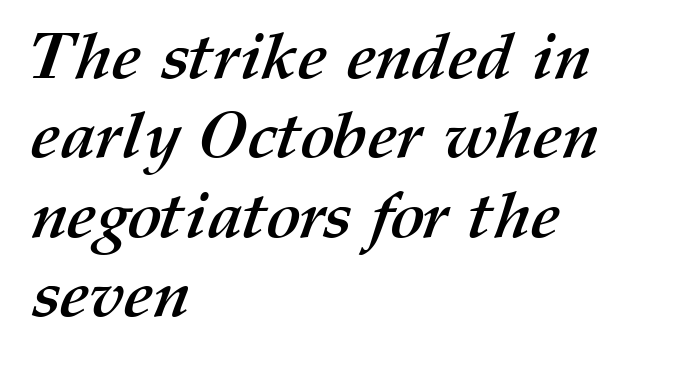
The image shows 65 px semibold type; set left-aligned, line spacing 1.22x, normal letter spacing, not underlined; medium stroke contrast and a medium x-height.
